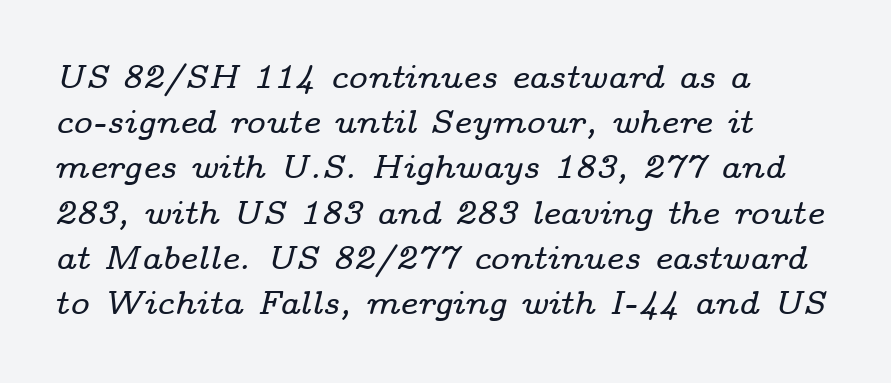
The image shows 33 px wide serif type, italic (leaning right); set left-aligned, normal line spacing (1.37x), normal letter spacing, not underlined; low stroke contrast and a medium x-height.
